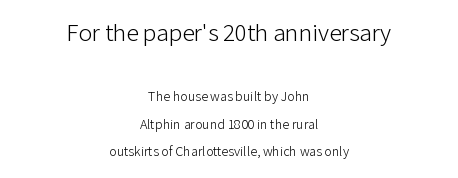
Here the first block reads like a headline and the second like body copy. The typesetting does not lean heavy: it is not bold. The passage shown stacks its lines with a broad gap. The rendering keeps characters at their native spacing.
